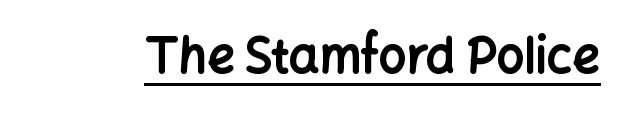
{"serif": "no", "italic": "no", "bold": "yes", "weight": "bold", "width": "normal", "stroke_contrast": "low", "x_height": "medium", "monospaced": "no", "underline": "yes", "letter_spacing": "normal", "letter_spacing_em": 0.0, "glyph_px": 48}
